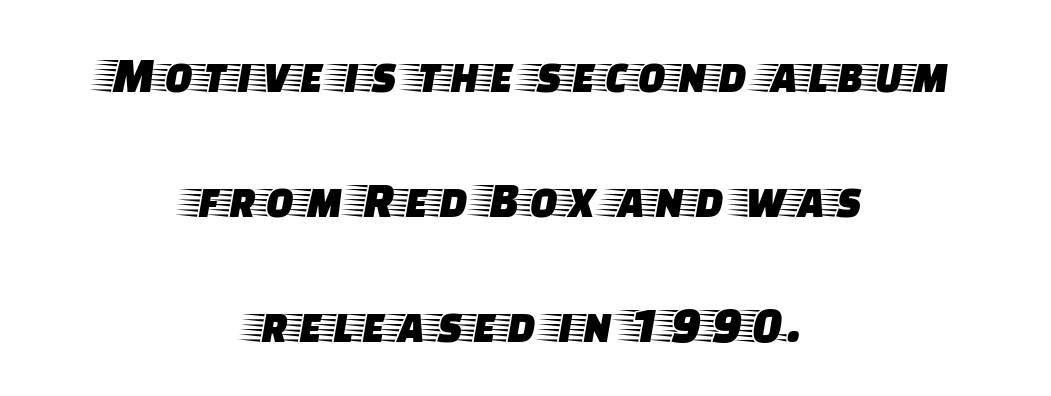
{"serif": "yes", "width": "wide", "stroke_contrast": "low", "x_height": "large", "monospaced": "no", "underline": "no", "align": "center", "line_spacing": "loose", "line_spacing_ratio": 2.4, "letter_spacing": "normal", "letter_spacing_em": 0.0, "glyph_px": 52}
